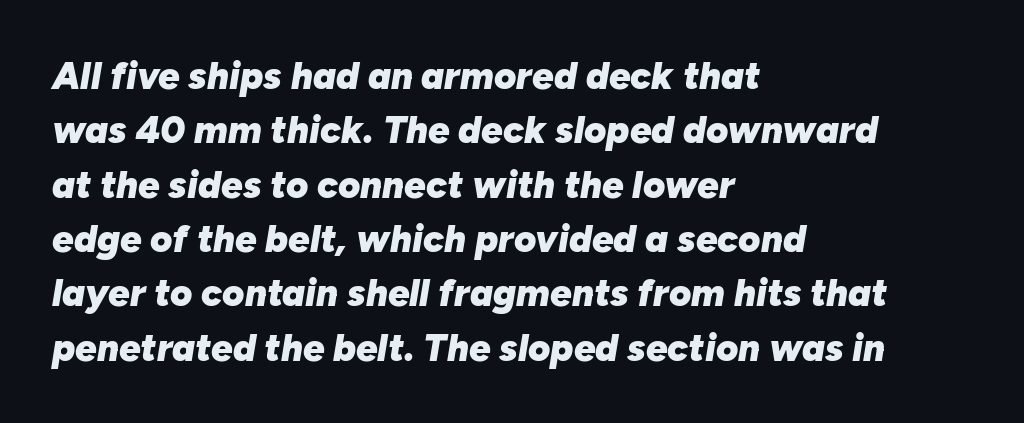
The image shows 38 px heavy type, italic (leaning right); set left-aligned, normal line spacing (1.43x), normal letter spacing, not underlined; low stroke contrast and a medium x-height.
